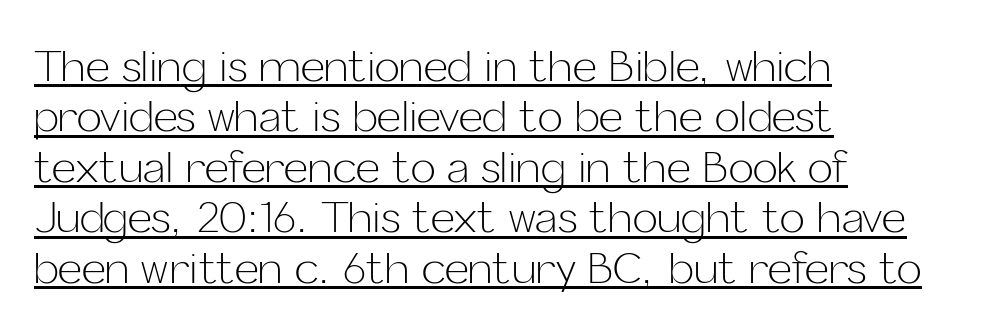
Q: Is the text bold? A: No.
Q: Is the text italic (slanted)? A: No, it is upright.
Q: Is the typeface a serif or a sans-serif typeface? A: Sans-serif.
Q: Is the text underlined? A: Yes.
Q: How is the paragraph aligned? A: Left-aligned.
Q: Is the spacing between letters normal or unusually wide? A: Normal.
Q: Width (condensed, normal, or wide)? A: Normal.
Q: Stroke contrast? A: Low.
Q: x-height? A: Medium.
Q: Monospaced? A: No.
